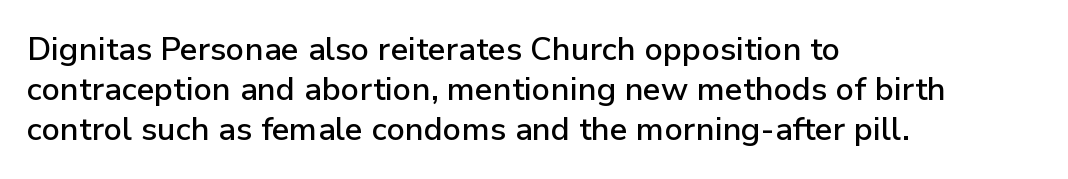
The typesetter chose a ragged-right arrangement here. Is there much room between lines? A standard amount, neither cramped nor airy. In terms of letterspacing, this is plain default setting. The typeface chosen for these lines omits serifs.
